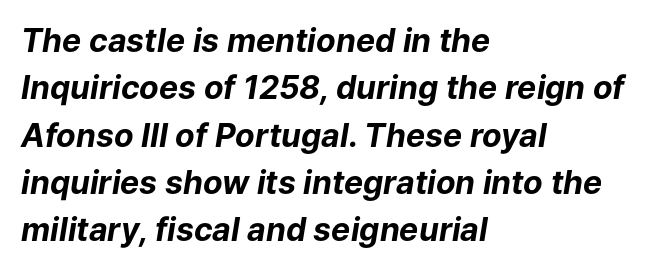
Q: Is the text bold? A: Yes.
Q: Is the text italic (slanted)? A: Yes, it leans right by about 9 degrees.
Q: Is the text underlined? A: No.
Q: How is the paragraph aligned? A: Left-aligned.
Q: Is the spacing between letters normal or unusually wide? A: Normal.
Q: Is the spacing between lines tight, normal or loose? A: Normal.
Q: Width (condensed, normal, or wide)? A: Normal.
Q: Stroke contrast? A: Low.
Q: x-height? A: Medium.
Q: Monospaced? A: No.
